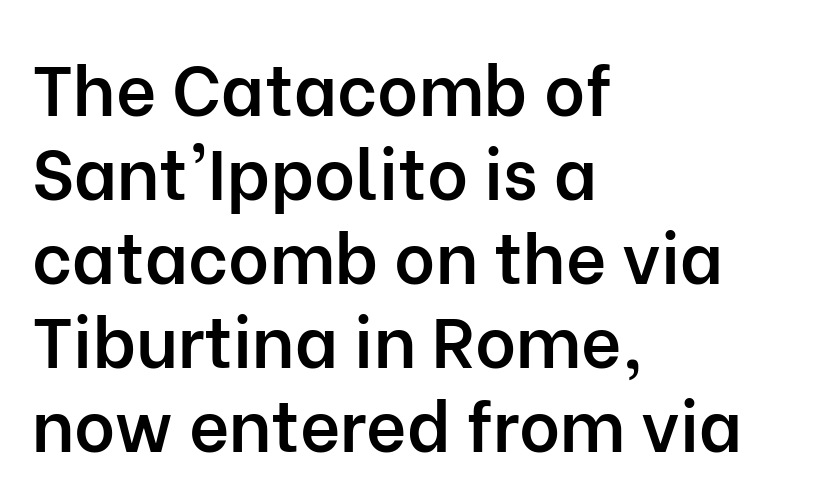
Typographic density is moderately raised because the face is semibold. The type sits square on the baseline with zero lean. These lines keep a tight, regular rhythm from letter to letter. Letters rest on an invisible, unmarked baseline. Each letter keeps its own natural width here, so spacing adapts to shape. Notice how the passage keeps a crisp vertical edge on the left only.
